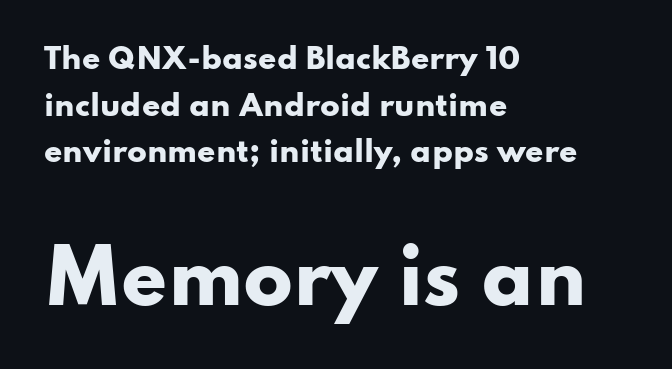
The image shows 73 px heavy, wide sans-serif type, upright; set left-aligned, normal line spacing (1.61x), normal letter spacing, not underlined; the second (bottom) block is 2.52x larger; low stroke contrast and a small x-height.
